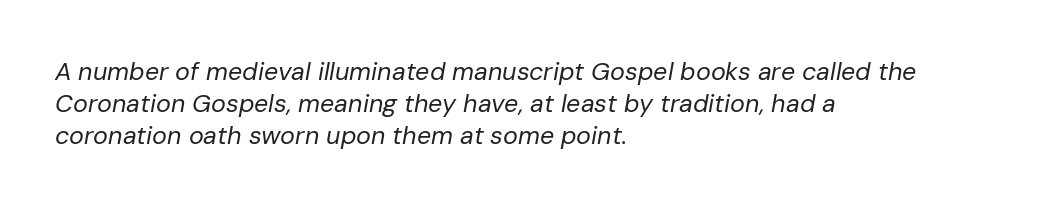
The letters are slanted; this is an italic face. The ragged edge is on the right, which tells us the setting is flush left. On a weight scale, this lands at 450 or below. The horizontal fit of the characters is conventional and even. The zone under the glyphs is completely vacant. The passage shown stacks its lines at a standard gap.
